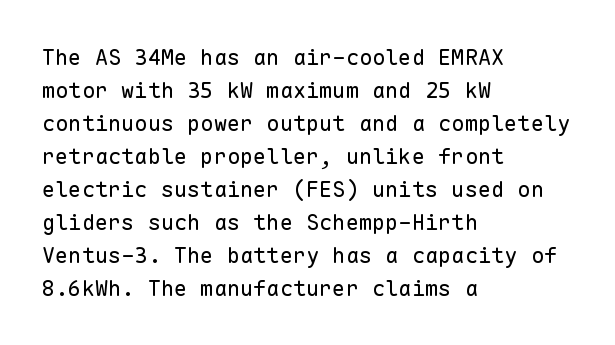
In terms of leading, this rendering sits right in the middle. Quick note: not italic, upright. Stems here are at most as thick as an everyday book face. Letter spacing: default.
